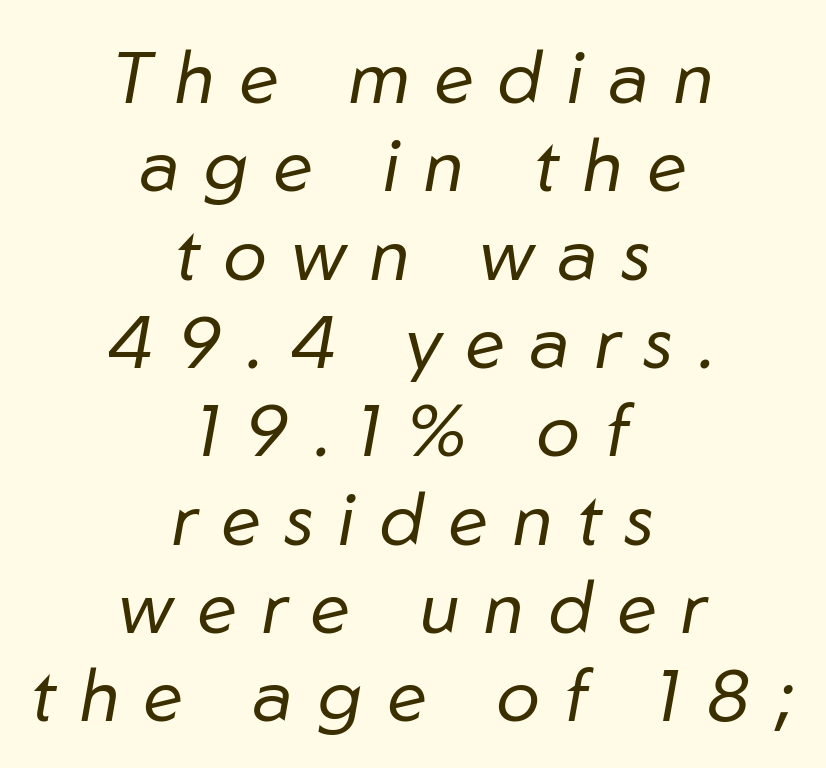
The rag falls on both sides of this text block equally. Spacing verdict: proportional, widths tailored to each character. Would a proofreader flag this as italicized? Yes. Heft: none added — not bold.
